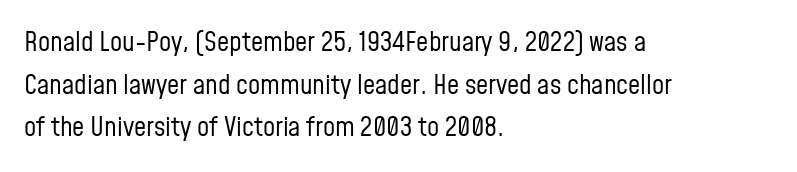
The image shows 27 px text type, upright; set left-aligned, normal line spacing (1.58x), normal letter spacing, not underlined.
